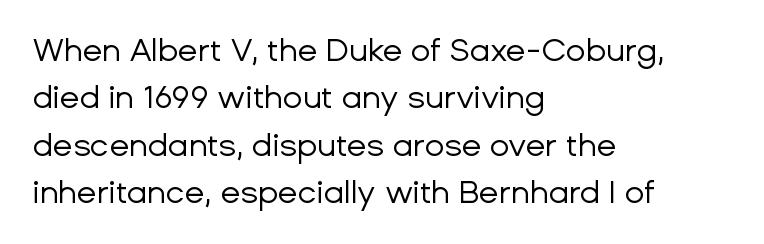
{"serif": "no", "italic": "no", "bold": "no", "weight": "regular", "width": "normal", "stroke_contrast": "low", "x_height": "medium", "monospaced": "no", "underline": "no", "align": "left", "line_spacing": "normal", "line_spacing_ratio": 1.48, "letter_spacing": "normal", "letter_spacing_em": 0.0, "glyph_px": 32}
